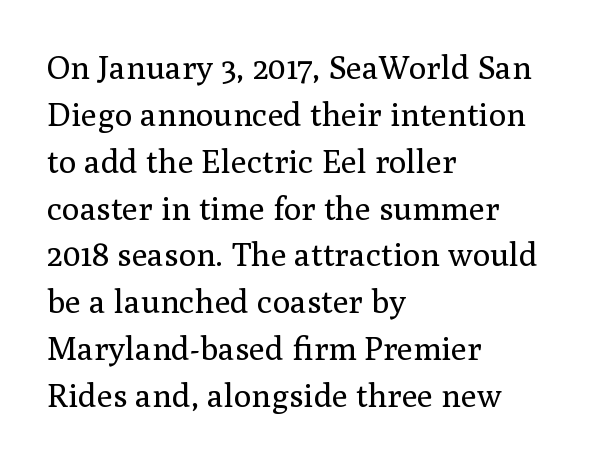
Horizontally, the lines are justified to the leading edge only. Note: serifs present on the glyphs. The face looks like a standard text weight, possibly lighter. Check the space under the baseline: it is left empty. The passage shown has conventional tracking throughout. Each letter keeps its own natural width here, so spacing adapts to shape.
